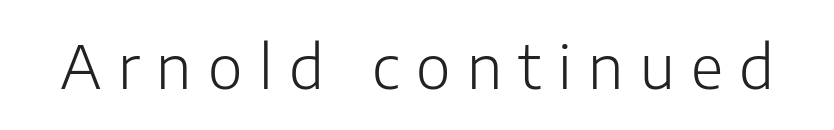
The image shows 59 px light sans-serif type, upright; set unusually wide letter spacing (+0.28 em), not underlined; low stroke contrast and a medium x-height.
